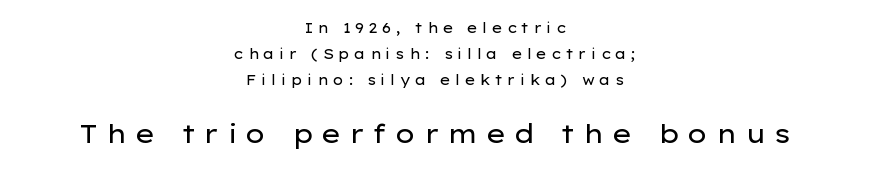
Q: Is the text bold? A: No.
Q: Is the text italic (slanted)? A: No, it is upright.
Q: Is the text underlined? A: No.
Q: How is the paragraph aligned? A: Centered.
Q: Is the spacing between letters normal or unusually wide? A: Unusually wide.
Q: Which block of text is set in a larger size, the first (top) or the second (bottom)? A: The second (bottom) one.
